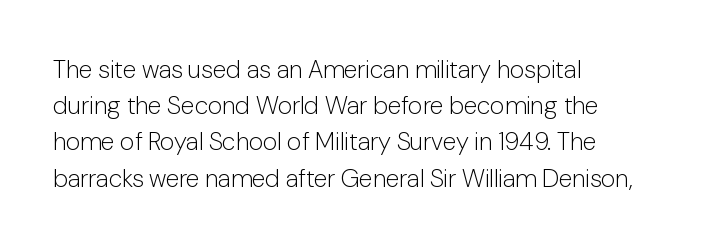
The image shows 25 px text type, upright; set left-aligned, normal line spacing (1.45x), normal letter spacing, not underlined.
